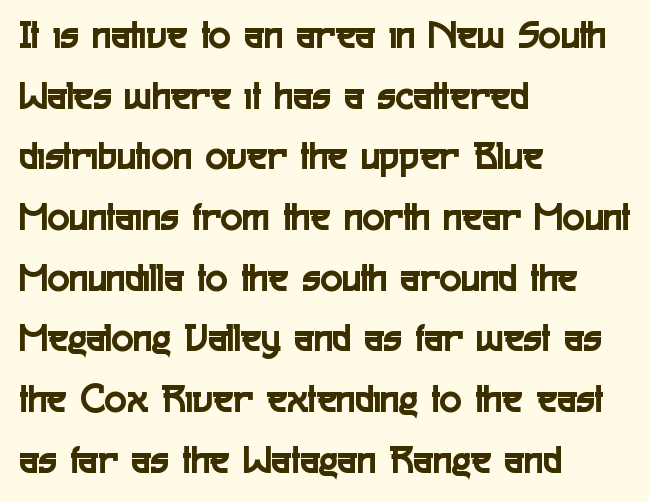
Regular leading. It's the straight-up-and-down kind of type. Where is the straight margin? On the left. Look at the bottom of the vertical strokes: they stop flat, with no serifs. Each letter keeps its own natural width here, so spacing adapts to shape. Honestly, the letter spacing is just normal — you wouldn't notice it.
